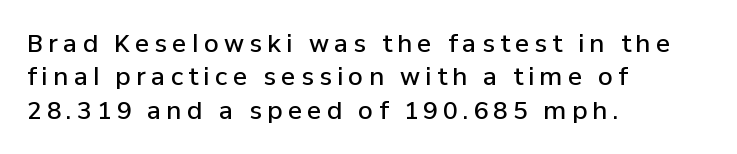
{"italic": "no", "bold": "semi", "underline": "no", "align": "left", "line_spacing": "normal", "line_spacing_ratio": 1.39, "letter_spacing": "wide", "letter_spacing_em": 0.22, "glyph_px": 24}
